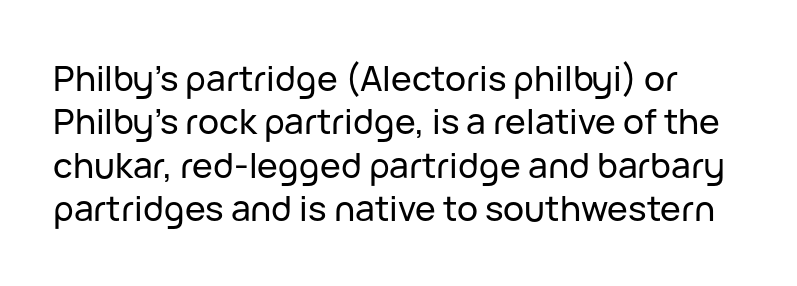
Posture: upright roman. Has an underline been added? It has not. Unlike a traditional serif, this face leaves its strokes unadorned. These lines are rendered in a variable-pitch font. Between one letter and the next there's only the usual sliver of space.
